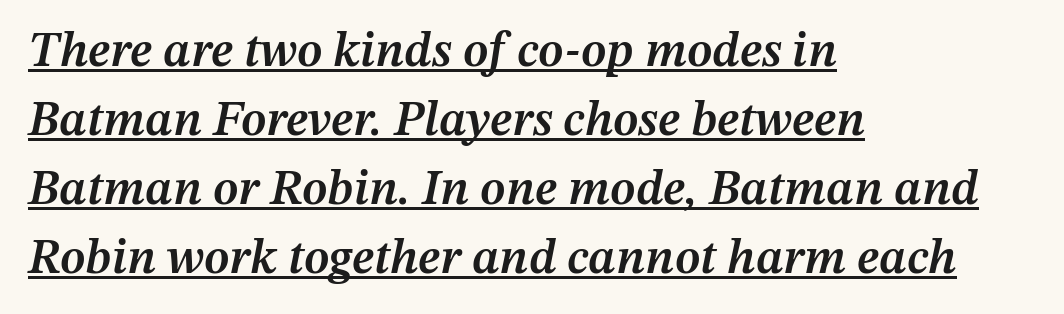
Strokes here are thickened, but only to semibold level. The lines in this sample share a left origin and differ only in where they stop. A typesetter would call this proportional, since set widths differ per character. The passage shown has conventional tracking throughout. The vertical gap from one line to the next is medium. A rule runs beneath these lines of type.
